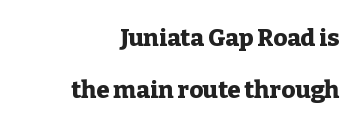
The image shows 24 px bold type, upright; set right-aligned, loose line spacing (2.15x), normal letter spacing, not underlined.
